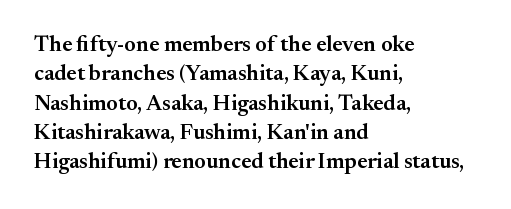
{"italic": "no", "bold": "semi", "underline": "no", "align": "left", "line_spacing": "normal", "line_spacing_ratio": 1.33, "letter_spacing": "normal", "letter_spacing_em": 0.0, "glyph_px": 22}
